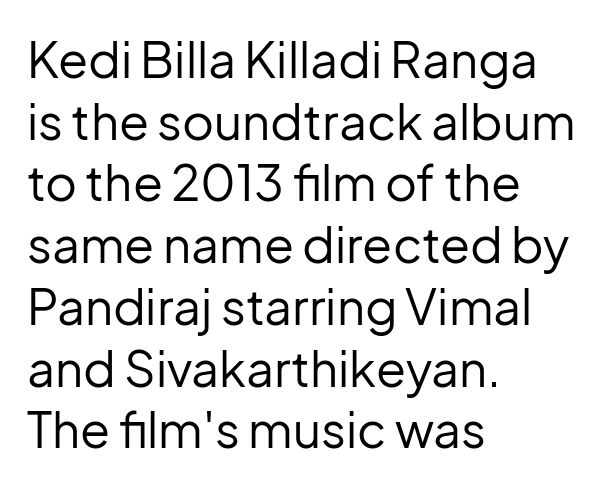
The image shows 49 px regular-weight sans-serif type, upright; set left-aligned, normal line spacing (1.26x), normal letter spacing, not underlined; low stroke contrast and a medium x-height.
